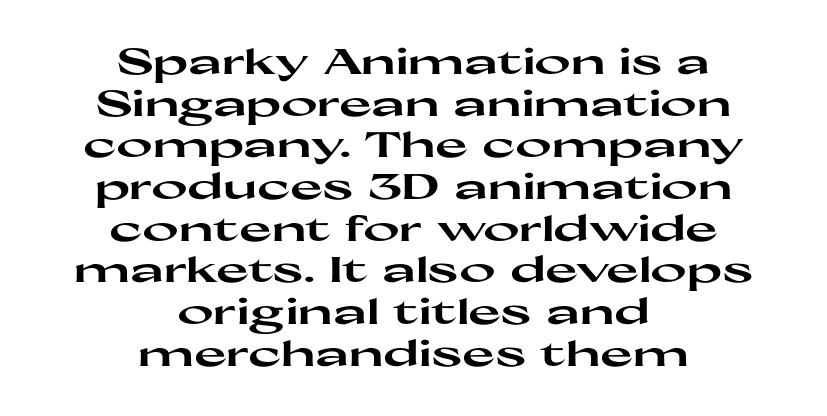
{"serif": "no", "italic": "no", "bold": "yes", "weight": "heavy", "width": "wide", "stroke_contrast": "high", "x_height": "medium", "monospaced": "no", "underline": "no", "align": "center", "line_spacing_ratio": 1.19, "letter_spacing": "normal", "letter_spacing_em": 0.0, "glyph_px": 35}
